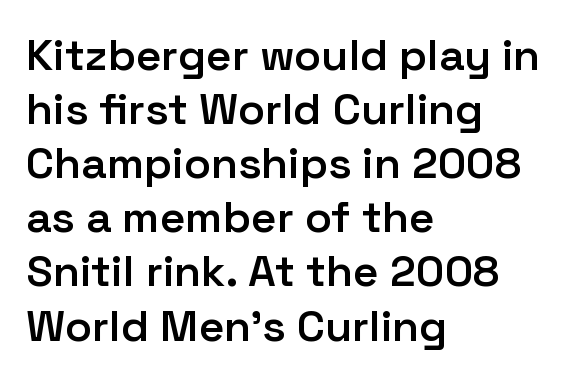
This sample uses plain, unmodified letter spacing. Weight check: semibold — heavier than regular, not quite bold. Words float on clear page, feet unadorned. If you drew a ruler down the left edge, every line would touch it. You can tell from the bare stems that sans-serif type was used. The lettering stays uniformly vertical, giving the passage a roman look.
